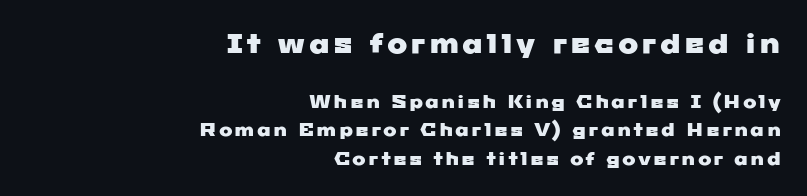
A flush-right, rag-left setting is used for this passage. The block sitting higher on the canvas is the one with enlarged characters. Interline gaps are of average width in this sample. Honestly, there is no underline to notice here at all.
